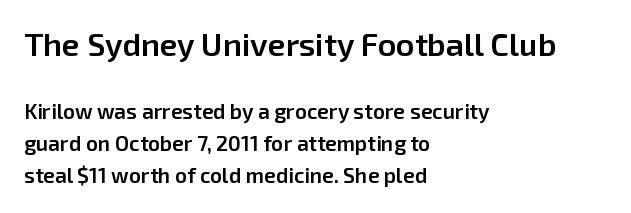
The image shows 32 px semibold sans-serif type, upright; set left-aligned, normal line spacing (1.52x), normal letter spacing, not underlined; the first (top) block is 1.52x larger; low stroke contrast and a medium x-height.
